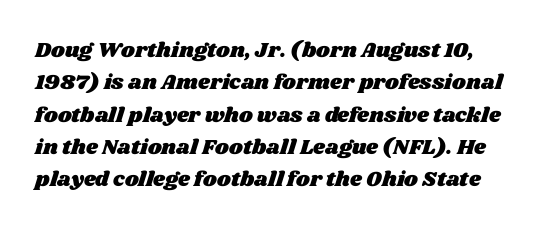
{"underline": "no", "line_spacing": "normal", "line_spacing_ratio": 1.54, "letter_spacing": "normal", "letter_spacing_em": 0.0, "glyph_px": 21}
